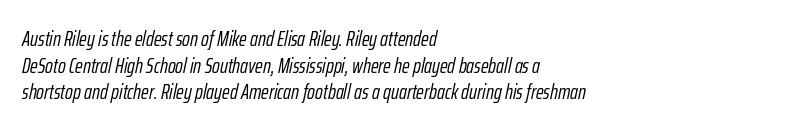
The image shows 21 px text type, italic (leaning right); set left-aligned, normal line spacing (1.27x), normal letter spacing, not underlined.
